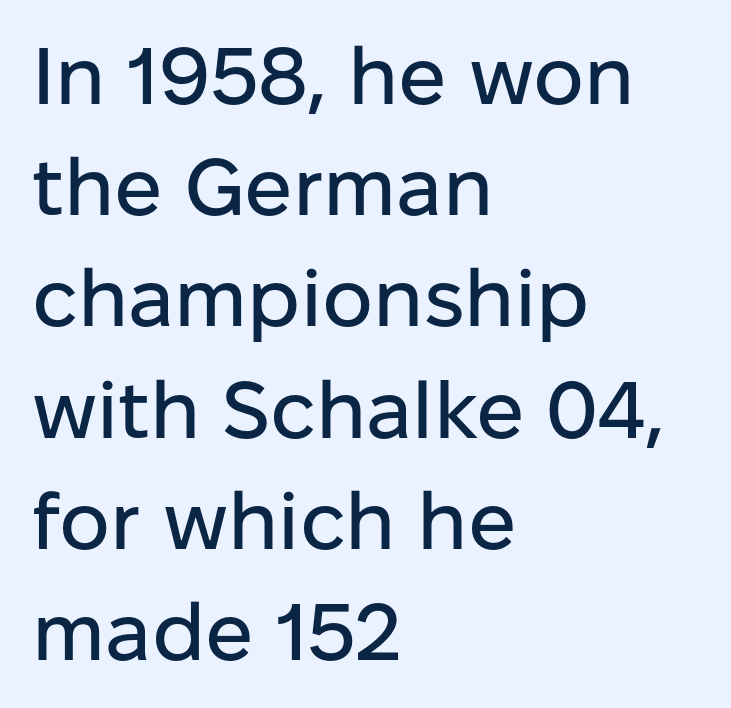
The image shows 80 px sans-serif type, upright; set left-aligned, normal line spacing (1.39x), normal letter spacing, not underlined; low stroke contrast and a medium x-height.
